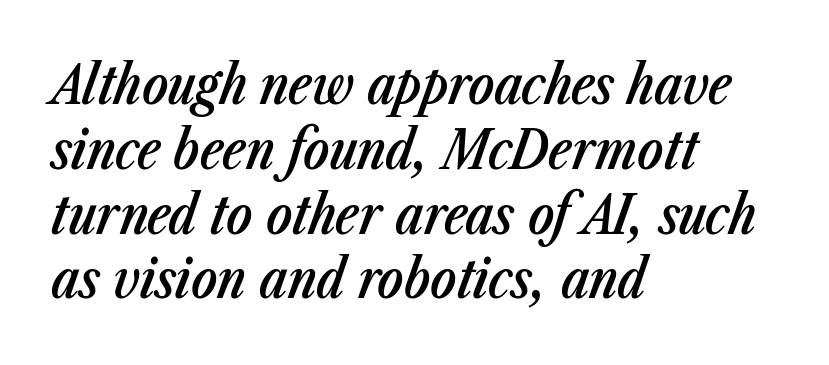
{"italic": "yes", "lean": "right", "slant_degrees": 23, "bold": "semi", "weight": "semibold", "width": "condensed", "stroke_contrast": "low", "x_height": "medium", "monospaced": "no", "underline": "no", "align": "left", "line_spacing_ratio": 1.2, "letter_spacing": "normal", "letter_spacing_em": 0.0, "glyph_px": 54}
